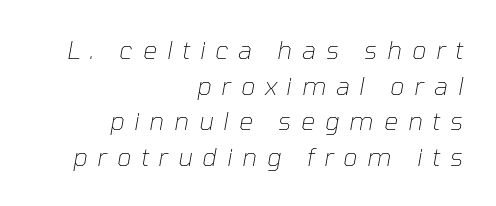
{"italic": "yes", "lean": "right", "slant_degrees": 10, "bold": "no", "underline": "no", "align": "right", "line_spacing": "normal", "line_spacing_ratio": 1.43, "letter_spacing": "wide", "letter_spacing_em": 0.39, "glyph_px": 25}
